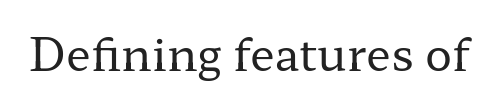
Q: Is the text bold? A: No.
Q: Is the text italic (slanted)? A: No, it is upright.
Q: Is the typeface a serif or a sans-serif typeface? A: Serif.
Q: Is the text underlined? A: No.
Q: Is the spacing between letters normal or unusually wide? A: Normal.
Q: Width (condensed, normal, or wide)? A: Wide.
Q: Stroke contrast? A: Low.
Q: x-height? A: Medium.
Q: Monospaced? A: No.
